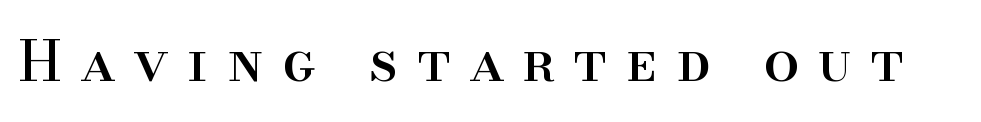
Has an underline been added? It has not. Each word looks stretched out because of the extra space between its letters. Here the designer chose a conventional face with non-uniform glyph widths. Posture: upright roman.
